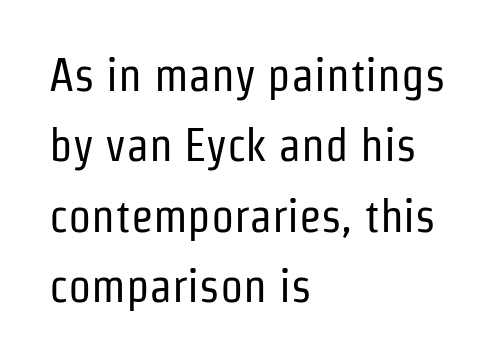
Is the stroke heavy? The answer is a plain regular-or-lighter. Think of a printed novel: that variable character pitch is what you see here. Are there feet on the stems? There aren't — it's a sans. The rag falls on the right side of this text block. Underlining? Definitely not there.
